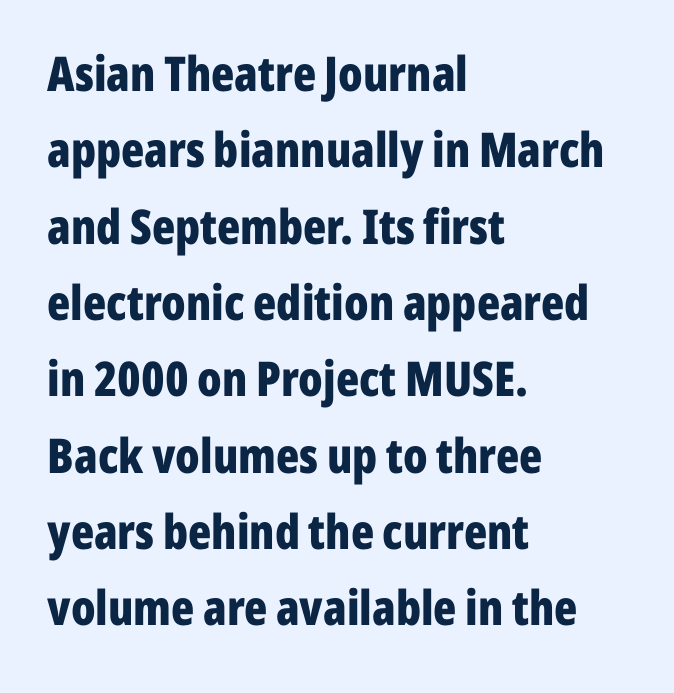
Q: Is the text bold? A: Yes.
Q: Is the text italic (slanted)? A: No, it is upright.
Q: Is the typeface a serif or a sans-serif typeface? A: Sans-serif.
Q: Is the text underlined? A: No.
Q: How is the paragraph aligned? A: Left-aligned.
Q: Is the spacing between letters normal or unusually wide? A: Normal.
Q: Is the spacing between lines tight, normal or loose? A: Normal.
Q: Width (condensed, normal, or wide)? A: Condensed.
Q: Stroke contrast? A: Low.
Q: x-height? A: Medium.
Q: Monospaced? A: No.
